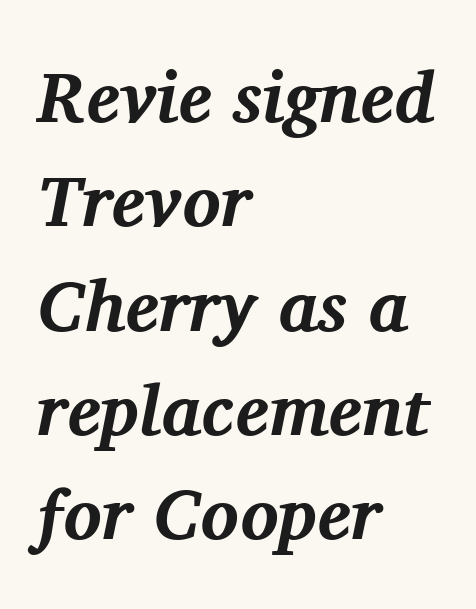
Quick note: underline off. Does the weight exceed regular? Yes, all the way to bold. Quick note: italic. Interline gaps are of average width in this sample.
